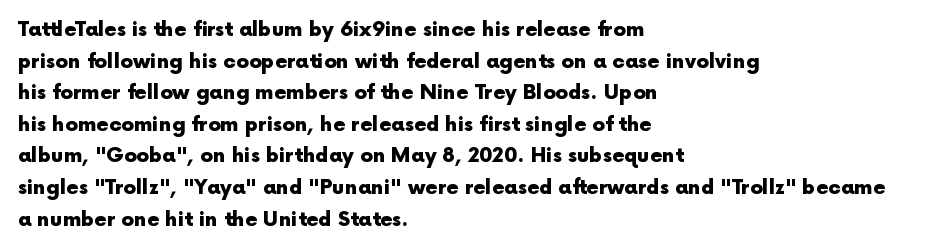
Q: Is the text bold? A: Yes.
Q: Is the text italic (slanted)? A: No, it is upright.
Q: Is the text underlined? A: No.
Q: How is the paragraph aligned? A: Left-aligned.
Q: Is the spacing between letters normal or unusually wide? A: Normal.
Q: Is the spacing between lines tight, normal or loose? A: Normal.
